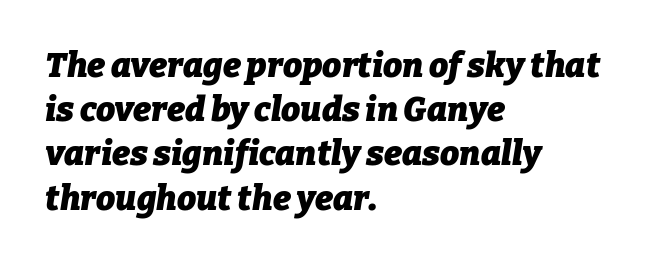
The image shows 34 px heavy type, italic (leaning right); set left-aligned, normal line spacing (1.3x), normal letter spacing, not underlined; low stroke contrast and a medium x-height.
